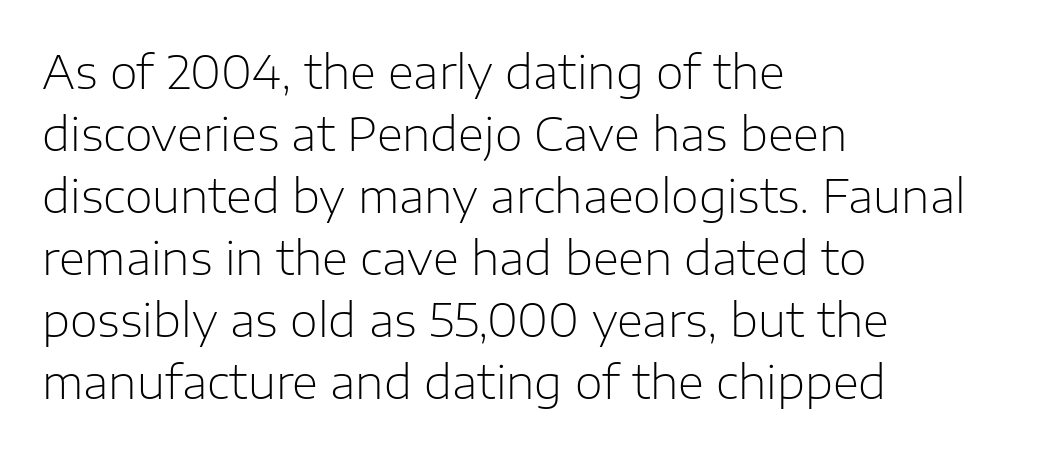
Q: Is the text bold? A: No.
Q: Is the text italic (slanted)? A: No, it is upright.
Q: Is the typeface a serif or a sans-serif typeface? A: Sans-serif.
Q: Is the text underlined? A: No.
Q: How is the paragraph aligned? A: Left-aligned.
Q: Is the spacing between letters normal or unusually wide? A: Normal.
Q: Is the spacing between lines tight, normal or loose? A: Normal.
Q: Width (condensed, normal, or wide)? A: Normal.
Q: Stroke contrast? A: Low.
Q: x-height? A: Medium.
Q: Monospaced? A: No.
